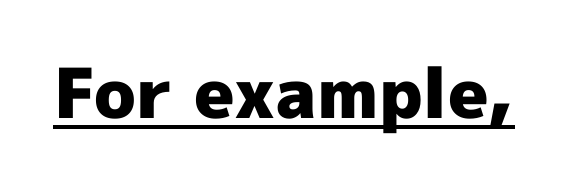
{"serif": "no", "italic": "no", "bold": "yes", "weight": "heavy", "width": "normal", "x_height": "medium", "monospaced": "no", "underline": "yes", "letter_spacing": "normal", "letter_spacing_em": 0.0, "glyph_px": 69}
